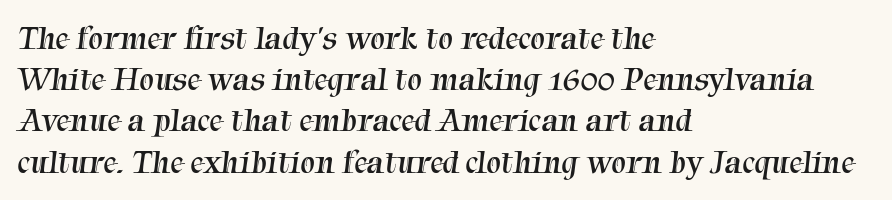
This sample uses a serif face. Tracking value appears to be zero — textbook default spacing. In CSS terms this would be text-align: left. The passage shown is not underscored anywhere. Spacing verdict: proportional, widths tailored to each character. Stroke thickness stays within the range of a standard reading face or lighter.
